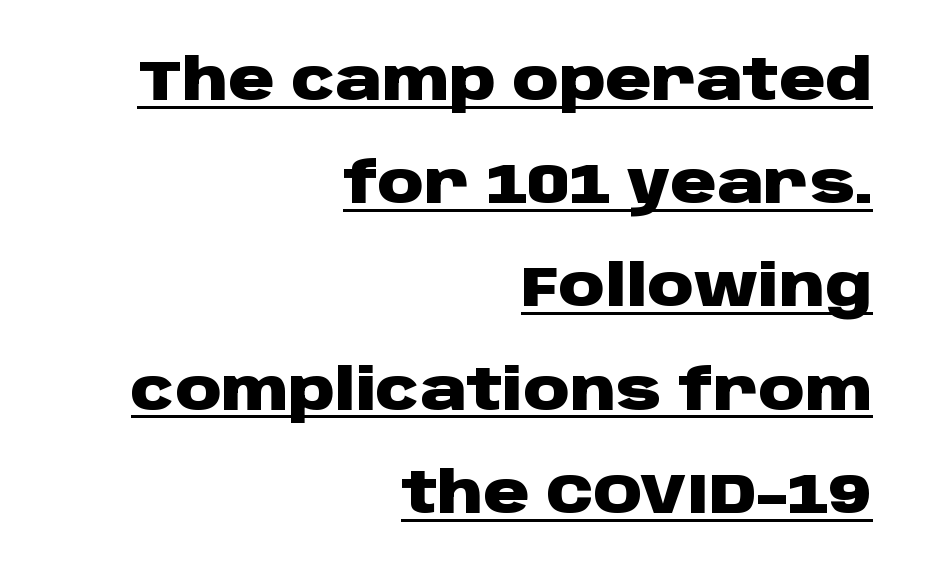
{"serif": "no", "italic": "no", "bold": "yes", "weight": "heavy", "width": "wide", "stroke_contrast": "low", "x_height": "large", "monospaced": "no", "underline": "yes", "align": "right", "line_spacing_ratio": 1.81, "letter_spacing": "normal", "letter_spacing_em": 0.0, "glyph_px": 57}
